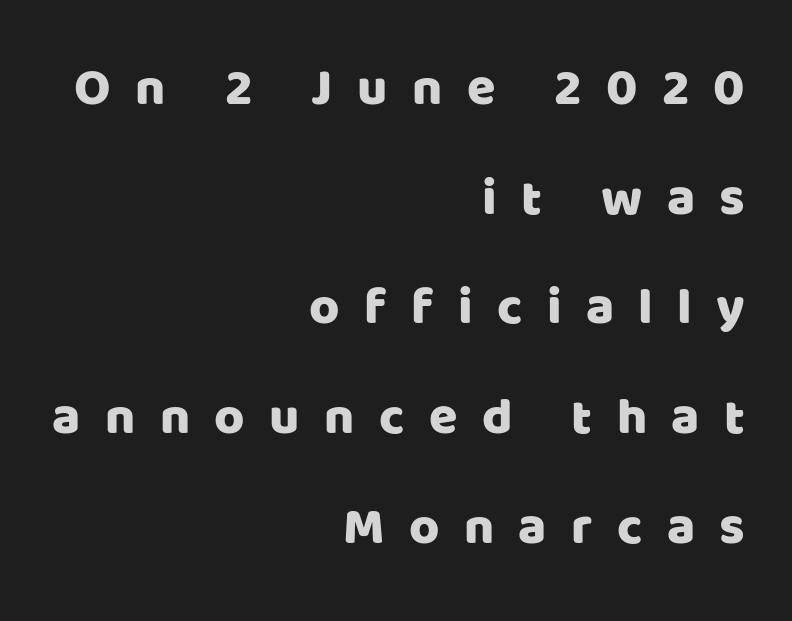
{"serif": "no", "italic": "no", "width": "normal", "stroke_contrast": "low", "x_height": "large", "monospaced": "no", "underline": "no", "align": "right", "line_spacing": "loose", "line_spacing_ratio": 2.11, "letter_spacing": "wide", "letter_spacing_em": 0.47, "glyph_px": 52}
